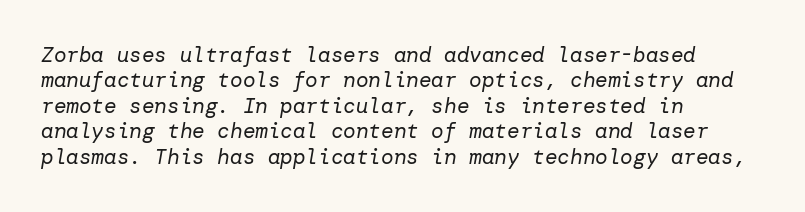
The image shows 21 px text type, italic (leaning right); set left-aligned, line spacing 1.21x, normal letter spacing, not underlined.
